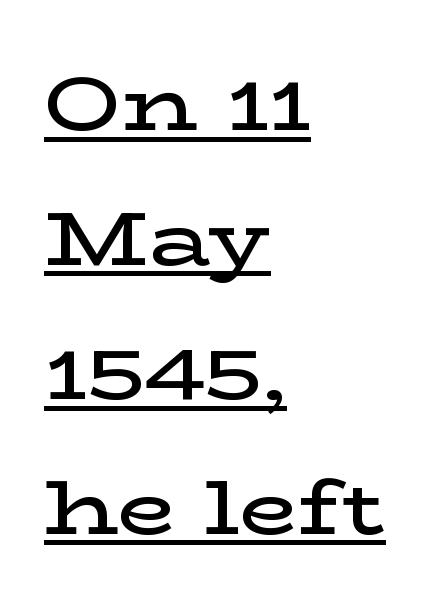
Q: Is the text bold? A: Semi-bold.
Q: Is the text italic (slanted)? A: No, it is upright.
Q: Is the typeface a serif or a sans-serif typeface? A: Serif.
Q: Is the text underlined? A: Yes.
Q: How is the paragraph aligned? A: Left-aligned.
Q: Is the spacing between letters normal or unusually wide? A: Normal.
Q: Width (condensed, normal, or wide)? A: Wide.
Q: Stroke contrast? A: Low.
Q: x-height? A: Medium.
Q: Monospaced? A: No.
